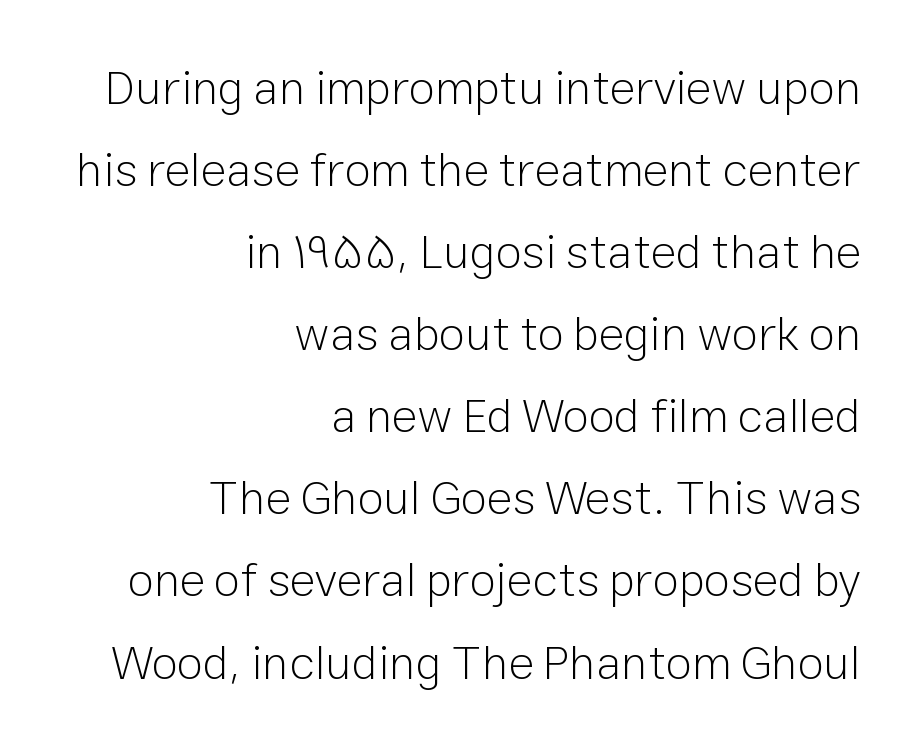
The image shows 48 px light sans-serif type, upright; set right-aligned, line spacing 1.71x, normal letter spacing, not underlined; low stroke contrast and a medium x-height.
